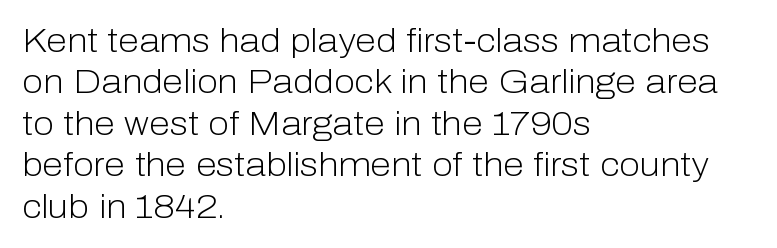
{"serif": "no", "italic": "no", "bold": "no", "weight": "light", "width": "normal", "stroke_contrast": "low", "x_height": "medium", "monospaced": "no", "underline": "no", "align": "left", "line_spacing_ratio": 1.22, "letter_spacing": "normal", "letter_spacing_em": 0.0, "glyph_px": 34}
